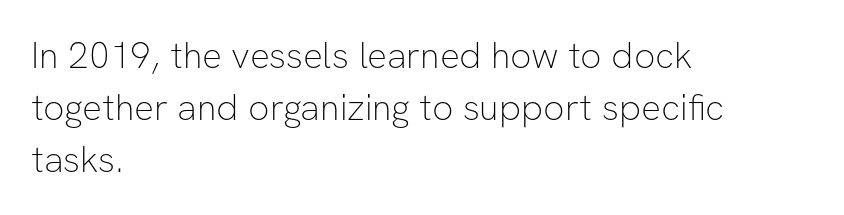
Q: Is the text bold? A: No.
Q: Is the text italic (slanted)? A: No, it is upright.
Q: Is the typeface a serif or a sans-serif typeface? A: Sans-serif.
Q: Is the text underlined? A: No.
Q: How is the paragraph aligned? A: Left-aligned.
Q: Is the spacing between letters normal or unusually wide? A: Normal.
Q: Is the spacing between lines tight, normal or loose? A: Normal.
Q: Width (condensed, normal, or wide)? A: Normal.
Q: Stroke contrast? A: Low.
Q: x-height? A: Medium.
Q: Monospaced? A: No.
